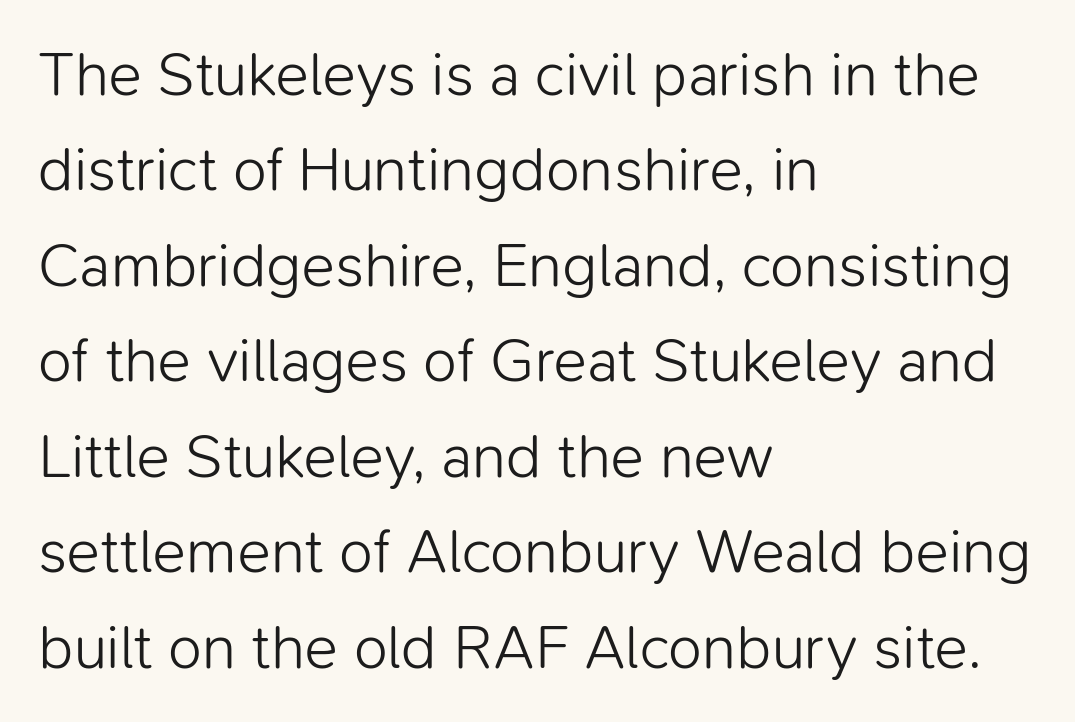
The image shows 62 px light sans-serif type, upright; set left-aligned, normal line spacing (1.54x), normal letter spacing, not underlined; low stroke contrast and a medium x-height.
